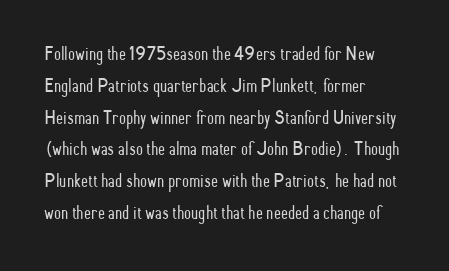
{"italic": "no", "bold": "no", "underline": "no", "align": "left", "line_spacing": "normal", "line_spacing_ratio": 1.59, "letter_spacing": "normal", "letter_spacing_em": 0.0, "glyph_px": 20}
